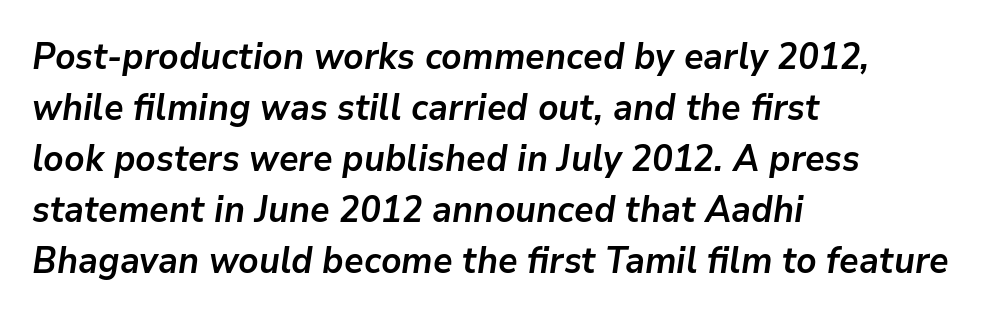
Q: Is the text bold? A: Yes.
Q: Is the text italic (slanted)? A: Yes, it leans right by about 9 degrees.
Q: Is the text underlined? A: No.
Q: How is the paragraph aligned? A: Left-aligned.
Q: Is the spacing between letters normal or unusually wide? A: Normal.
Q: Is the spacing between lines tight, normal or loose? A: Normal.
Q: Width (condensed, normal, or wide)? A: Normal.
Q: Stroke contrast? A: Low.
Q: x-height? A: Medium.
Q: Monospaced? A: No.
